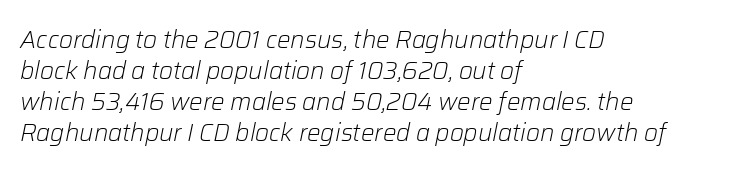
Q: Is the text bold? A: No.
Q: Is the text italic (slanted)? A: Yes, it leans right by about 12 degrees.
Q: Is the text underlined? A: No.
Q: How is the paragraph aligned? A: Left-aligned.
Q: Is the spacing between letters normal or unusually wide? A: Normal.
Q: Is the spacing between lines tight, normal or loose? A: Normal.
